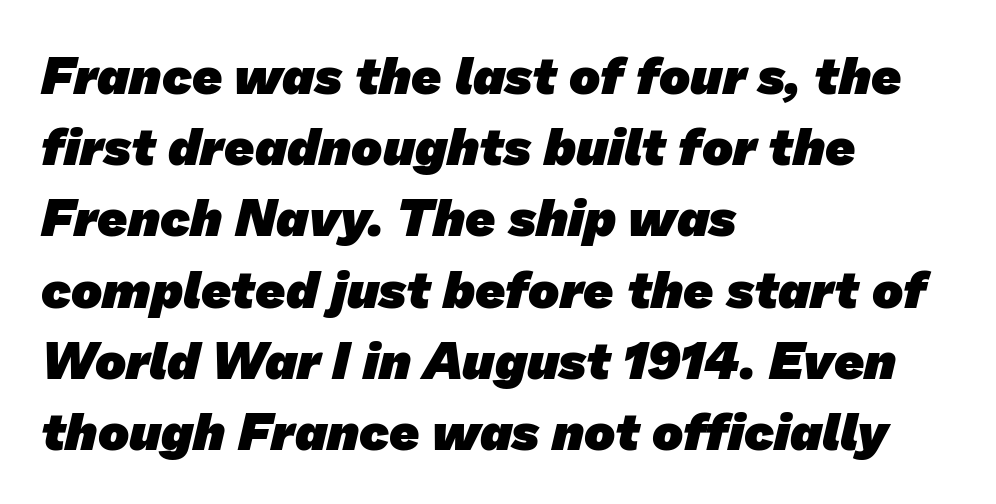
{"serif": "no", "bold": "yes", "weight": "heavy", "width": "normal", "stroke_contrast": "low", "x_height": "medium", "monospaced": "no", "underline": "no", "align": "left", "line_spacing": "normal", "line_spacing_ratio": 1.37, "letter_spacing": "normal", "letter_spacing_em": 0.0, "glyph_px": 52}
